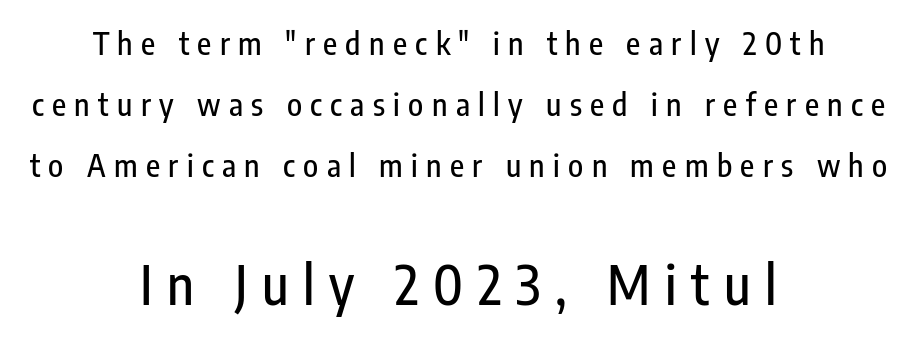
{"serif": "no", "italic": "no", "width": "condensed", "stroke_contrast": "low", "x_height": "medium", "monospaced": "no", "underline": "no", "align": "center", "line_spacing": "loose", "line_spacing_ratio": 1.97, "letter_spacing": "wide", "letter_spacing_em": 0.27, "larger_block": "second", "size_ratio": 1.74, "glyph_px": 54}
